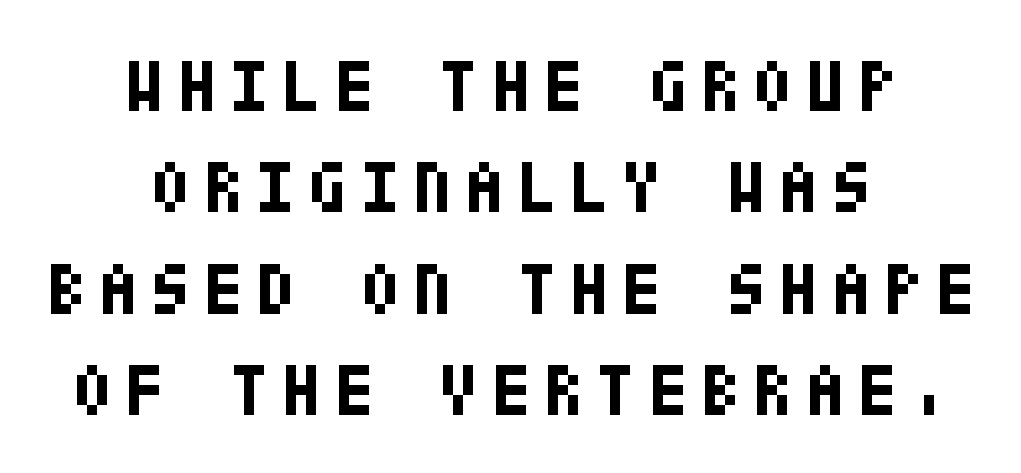
The image shows 73 px bold, condensed sans-serif type, upright; set centered, normal line spacing (1.39x), not underlined; low stroke contrast and a large x-height.
